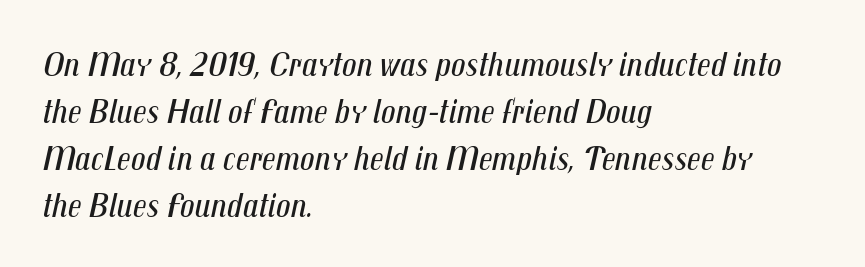
The image shows 36 px regular-weight, condensed type, italic (leaning right); set left-aligned, normal line spacing (1.31x), normal letter spacing, not underlined; medium stroke contrast and a medium x-height.
